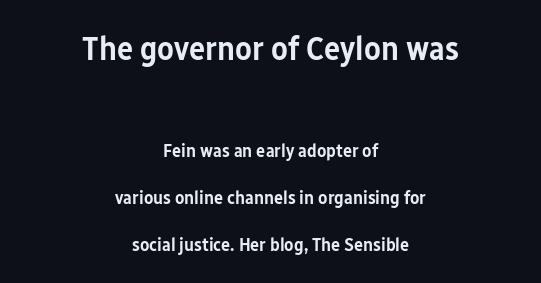
{"serif": "no", "italic": "no", "bold": "semi", "weight": "semibold", "width": "condensed", "stroke_contrast": "low", "x_height": "medium", "monospaced": "no", "underline": "no", "align": "center", "line_spacing": "loose", "line_spacing_ratio": 2.48, "letter_spacing": "normal", "letter_spacing_em": 0.0, "larger_block": "first", "size_ratio": 1.79, "glyph_px": 34}
